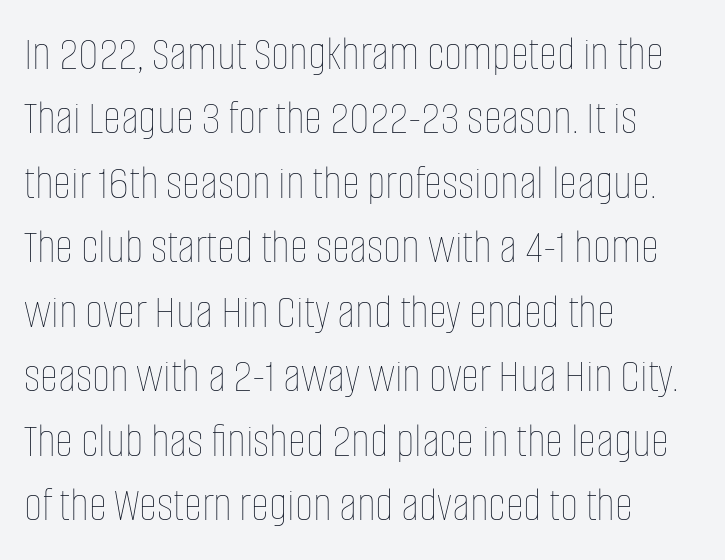
The image shows 50 px thin, condensed type, upright; set left-aligned, normal line spacing (1.29x), normal letter spacing, not underlined; low stroke contrast and a large x-height.
